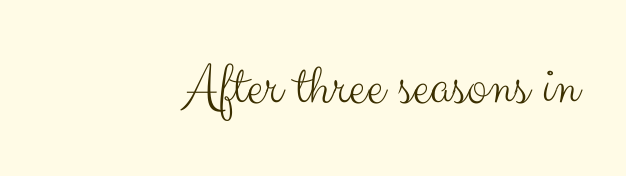
Q: Is the text bold? A: No.
Q: Is the text italic (slanted)? A: Yes.
Q: Is the typeface a serif or a sans-serif typeface? A: Sans-serif.
Q: Is the text underlined? A: No.
Q: How is the paragraph aligned? A: Right-aligned.
Q: Is the spacing between letters normal or unusually wide? A: Normal.
Q: Width (condensed, normal, or wide)? A: Normal.
Q: Stroke contrast? A: Medium.
Q: x-height? A: Small.
Q: Monospaced? A: No.
